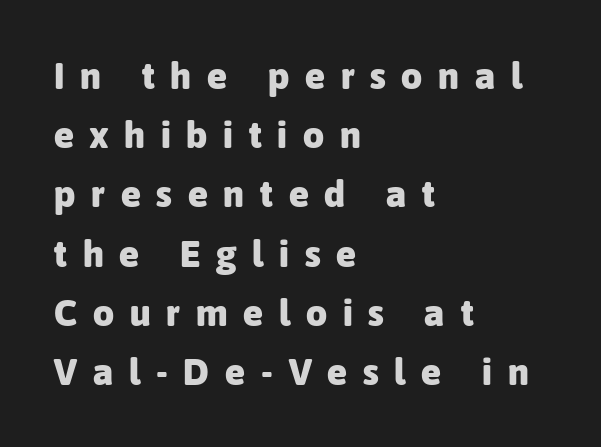
The image shows 37 px heavy sans-serif type, upright; set left-aligned, normal line spacing (1.6x), unusually wide letter spacing (+0.43 em), not underlined; low stroke contrast and a medium x-height.
